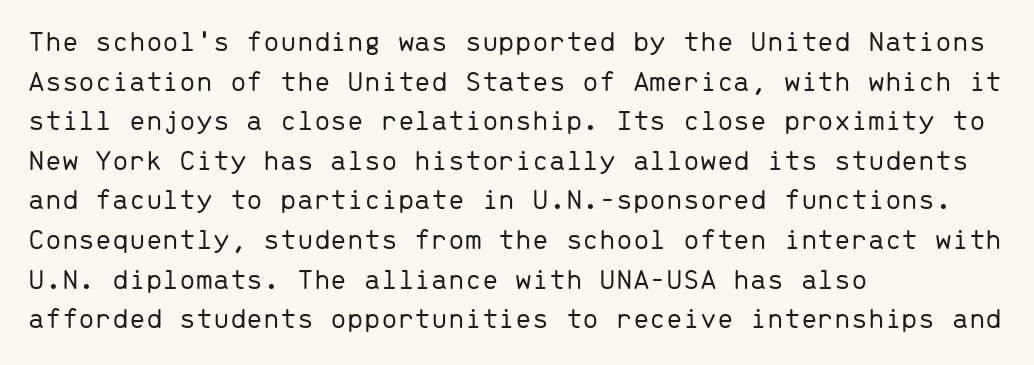
The image shows 30 px light sans-serif type, upright, monospaced; set left-aligned, normal line spacing (1.32x), normal letter spacing, not underlined; low stroke contrast and a medium x-height.
